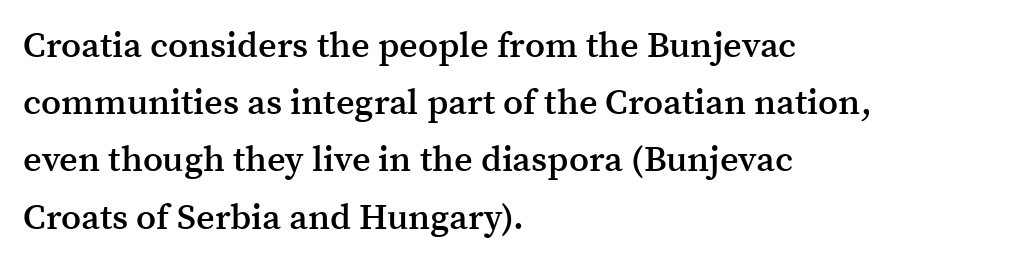
{"serif": "yes", "italic": "no", "bold": "semi", "weight": "semibold", "width": "normal", "stroke_contrast": "medium", "x_height": "medium", "monospaced": "no", "underline": "no", "align": "left", "line_spacing": "normal", "line_spacing_ratio": 1.59, "letter_spacing": "normal", "letter_spacing_em": 0.0, "glyph_px": 36}
